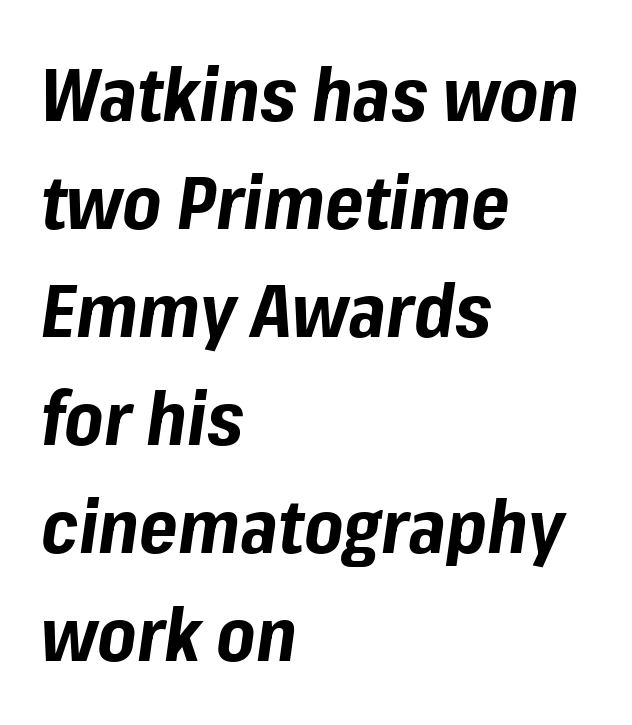
The specimen reads as italic at a glance. Summary of weight: heavy, a full bold. Rule under the text: the space is simply empty. Does the copy run flush right? No — it runs flush left. The letters advance in unequal steps, a hallmark of proportional type.
